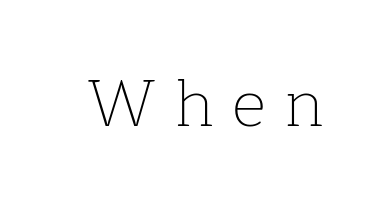
The typeface chosen for these lines features serifs. Caption: face not bold, strokes unweighted. Honestly, the letter spacing is so wide it's the main thing you notice. A roman cut, with each character standing at attention. Letters rest on an invisible, unmarked baseline.
